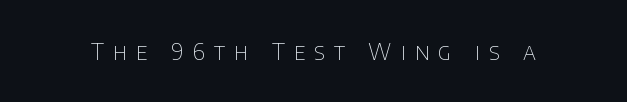
The image shows 23 px text type, upright; set unusually wide letter spacing (+0.39 em), not underlined.
